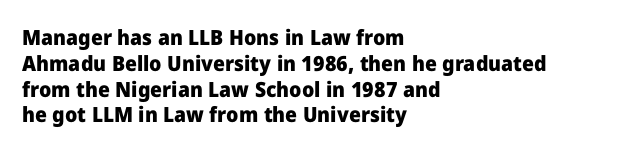
The image shows 21 px bold type, upright; set left-aligned, line spacing 1.23x, normal letter spacing, not underlined.
